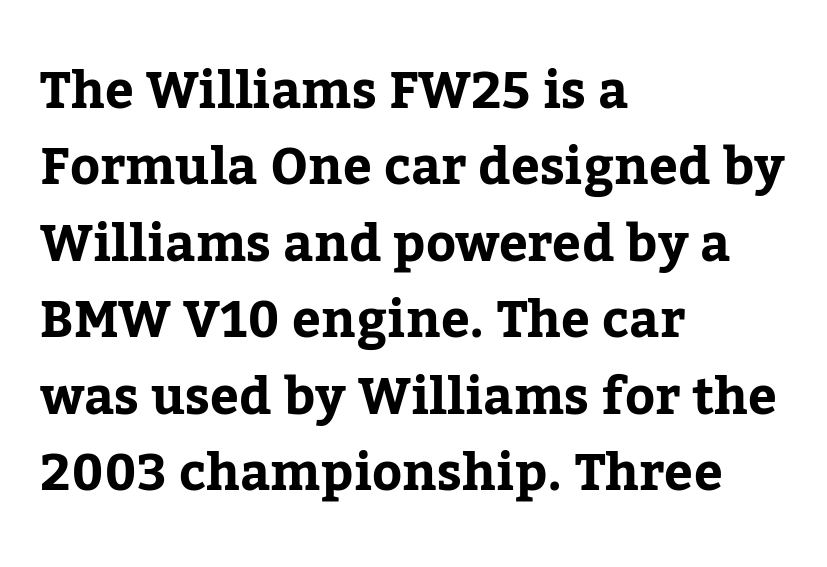
The image shows 51 px bold serif type, upright; set left-aligned, normal line spacing (1.5x), normal letter spacing, not underlined; low stroke contrast and a medium x-height.
